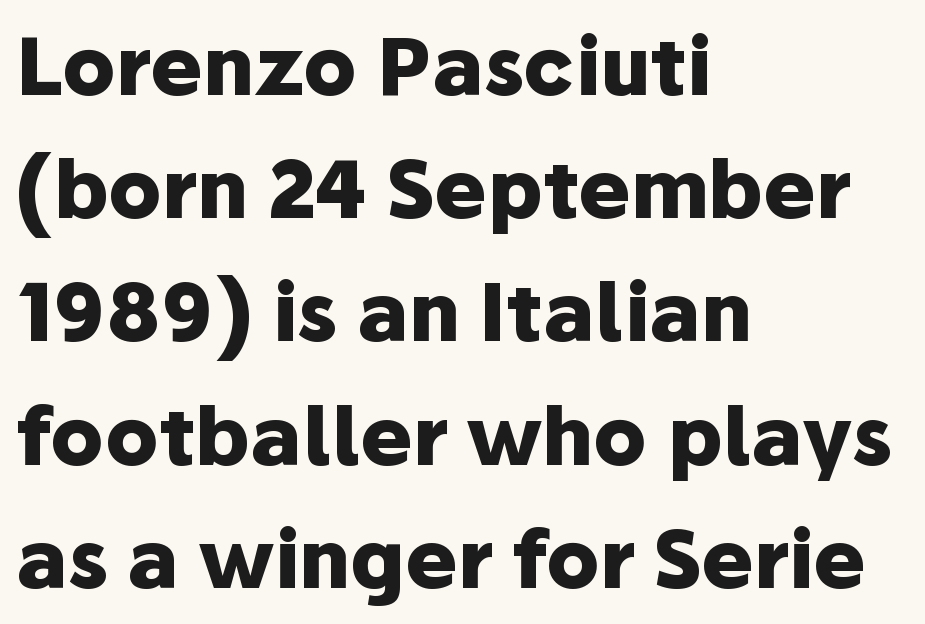
The image shows 79 px heavy sans-serif type, upright; set left-aligned, normal line spacing (1.56x), normal letter spacing, not underlined; low stroke contrast and a medium x-height.
